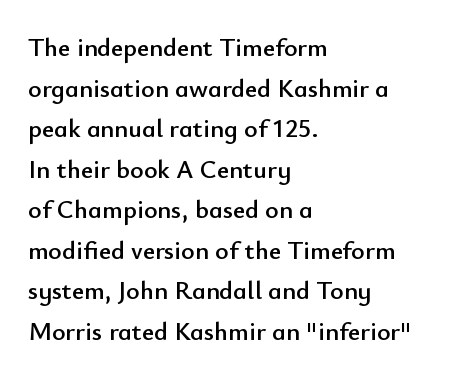
This rendering features lettering with no underline. How are the letters spaced? Ordinarily, with no added tracking. The setting favours the left margin, as ordinary paragraphs usually do. Does the lettering tilt? It doesn't — this is upright. Summary of vertical rhythm: regular, with standard interline spacing.
